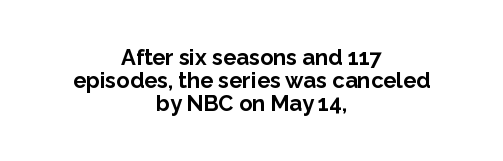
{"italic": "no", "bold": "yes", "underline": "no", "align": "center", "line_spacing": "tight", "line_spacing_ratio": 1.04, "letter_spacing": "normal", "letter_spacing_em": 0.0, "glyph_px": 22}
